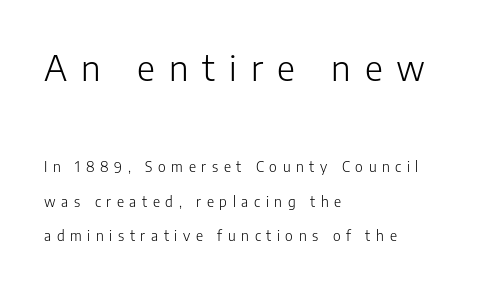
The image shows 35 px light sans-serif type, upright; set left-aligned, loose line spacing (2.44x), unusually wide letter spacing (+0.4 em), not underlined; the first (top) block is 2.5x larger; low stroke contrast and a medium x-height.
